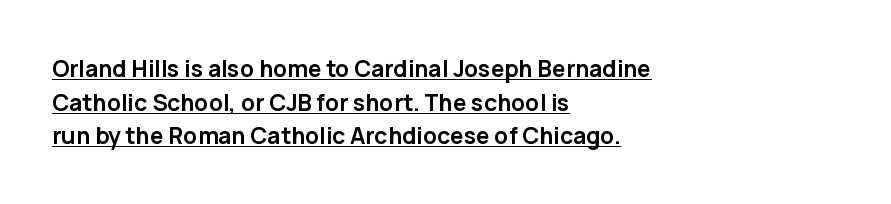
The image shows 23 px bold type, upright; set left-aligned, normal line spacing (1.46x), normal letter spacing, underlined.
